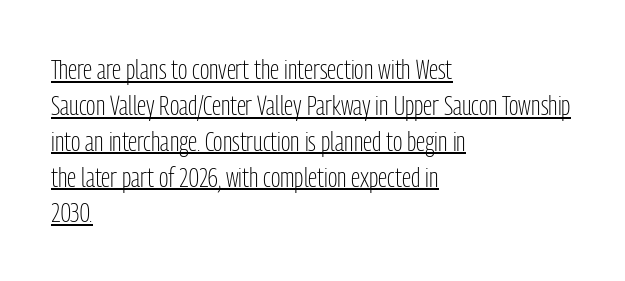
{"serif": "no", "italic": "no", "bold": "no", "weight": "light", "width": "condensed", "stroke_contrast": "low", "x_height": "medium", "monospaced": "no", "underline": "yes", "align": "left", "line_spacing": "normal", "line_spacing_ratio": 1.28, "letter_spacing": "normal", "letter_spacing_em": 0.0, "glyph_px": 28}
